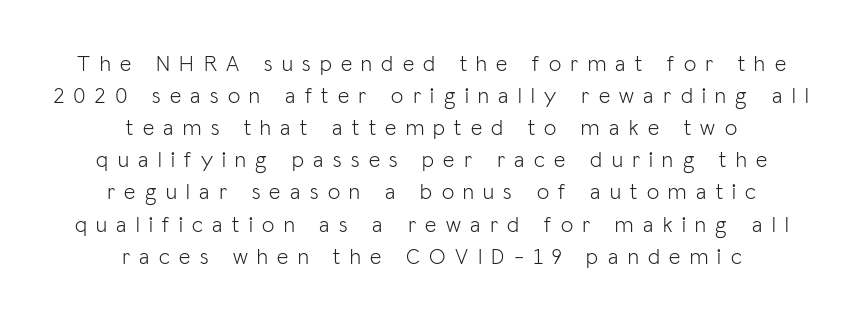
{"italic": "no", "bold": "no", "underline": "no", "align": "center", "line_spacing": "normal", "line_spacing_ratio": 1.46, "letter_spacing": "wide", "letter_spacing_em": 0.43, "glyph_px": 22}
